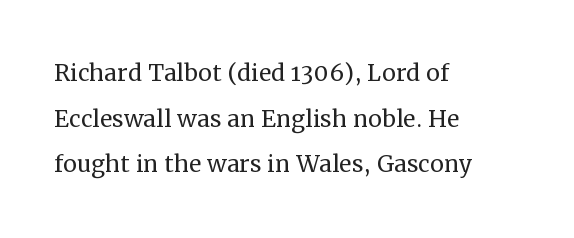
{"serif": "yes", "italic": "no", "bold": "no", "weight": "regular", "width": "normal", "stroke_contrast": "medium", "x_height": "medium", "monospaced": "no", "underline": "no", "align": "left", "line_spacing": "normal", "line_spacing_ratio": 1.47, "letter_spacing": "normal", "letter_spacing_em": 0.0, "glyph_px": 31}
